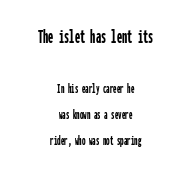
{"italic": "no", "underline": "no", "align": "center", "line_spacing_ratio": 1.86, "letter_spacing": "normal", "letter_spacing_em": 0.0, "larger_block": "first", "size_ratio": 1.5, "glyph_px": 21}
